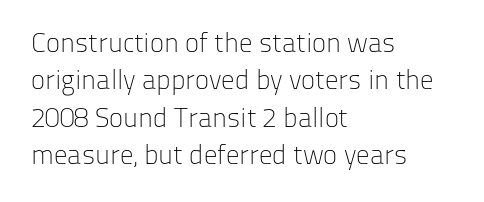
Interline gaps are of average width in this sample. Inter-character spacing is left at the font's built-in metrics. If you drew a line through each stem, it would be perfectly vertical. Words float on clear page, feet unadorned. Each line starts at the same left margin while the right side varies.
